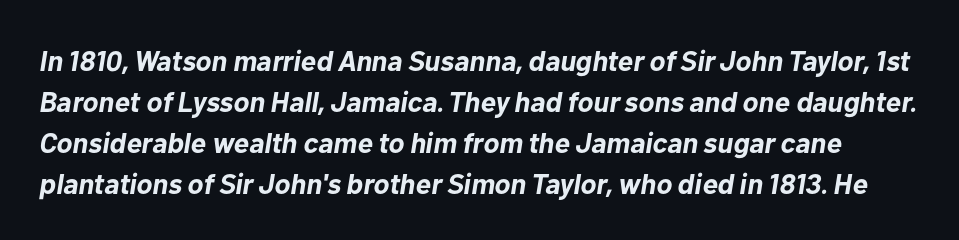
{"italic": "yes", "lean": "right", "slant_degrees": 10, "bold": "yes", "weight": "bold", "width": "normal", "stroke_contrast": "low", "x_height": "medium", "monospaced": "no", "underline": "no", "line_spacing": "normal", "line_spacing_ratio": 1.41, "letter_spacing": "normal", "letter_spacing_em": 0.0, "glyph_px": 29}
